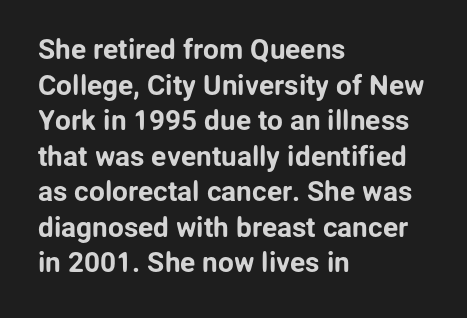
If you drew a ruler down the left edge, every line would touch it. Proportional: the letters do not fall into vertical columns. Characters follow at the spacing the type designer built in. If you measured baseline to baseline, you'd find a middling distance. Grotesque or geometric, the face here clearly has no serifs.
